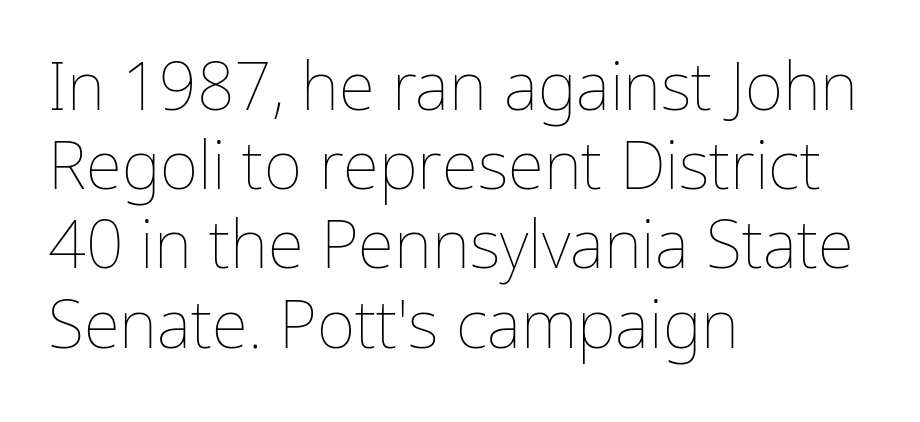
Q: Is the text bold? A: No.
Q: Is the text italic (slanted)? A: No, it is upright.
Q: Is the text underlined? A: No.
Q: How is the paragraph aligned? A: Left-aligned.
Q: Is the spacing between letters normal or unusually wide? A: Normal.
Q: Width (condensed, normal, or wide)? A: Normal.
Q: Stroke contrast? A: Low.
Q: x-height? A: Medium.
Q: Monospaced? A: No.
